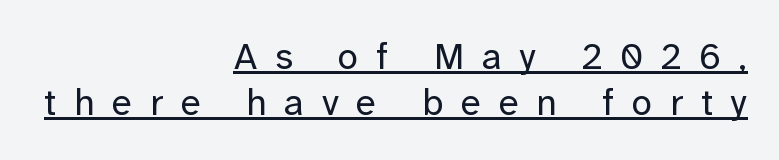
{"serif": "no", "italic": "no", "bold": "no", "weight": "regular", "width": "normal", "stroke_contrast": "low", "x_height": "medium", "monospaced": "no", "underline": "yes", "align": "right", "line_spacing": "normal", "line_spacing_ratio": 1.25, "letter_spacing": "wide", "letter_spacing_em": 0.48, "glyph_px": 37}
